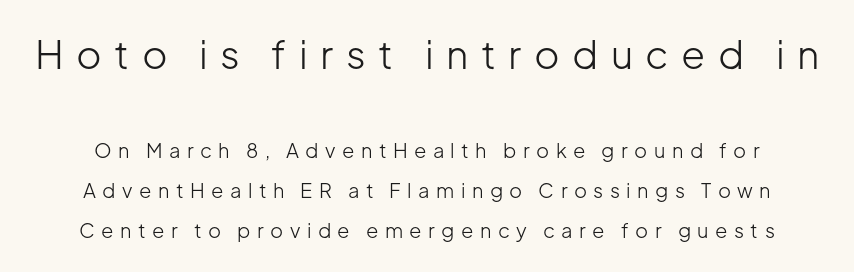
The image shows 39 px light sans-serif type, upright; set loose line spacing (2.0x), unusually wide letter spacing (+0.32 em), not underlined; the first (top) block is 1.95x larger; low stroke contrast and a medium x-height.
